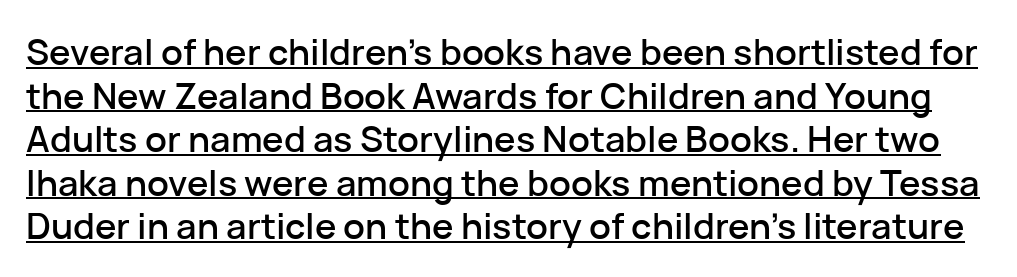
{"serif": "no", "italic": "no", "width": "normal", "stroke_contrast": "low", "x_height": "medium", "monospaced": "no", "underline": "yes", "line_spacing_ratio": 1.21, "letter_spacing": "normal", "letter_spacing_em": 0.0, "glyph_px": 36}
